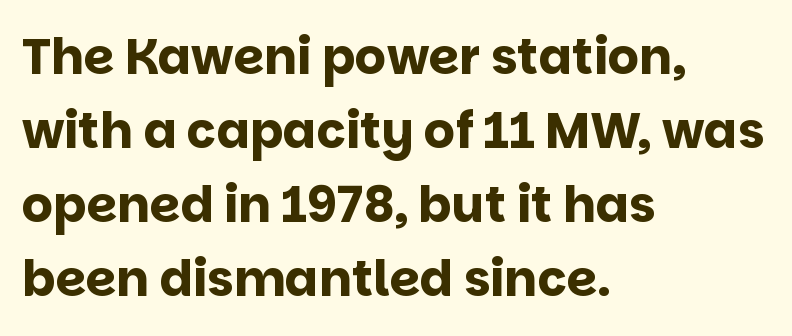
Q: Is the text bold? A: Yes.
Q: Is the text italic (slanted)? A: No, it is upright.
Q: Is the typeface a serif or a sans-serif typeface? A: Sans-serif.
Q: Is the text underlined? A: No.
Q: How is the paragraph aligned? A: Left-aligned.
Q: Is the spacing between letters normal or unusually wide? A: Normal.
Q: Is the spacing between lines tight, normal or loose? A: Normal.
Q: Width (condensed, normal, or wide)? A: Normal.
Q: Stroke contrast? A: Low.
Q: x-height? A: Large.
Q: Monospaced? A: No.
